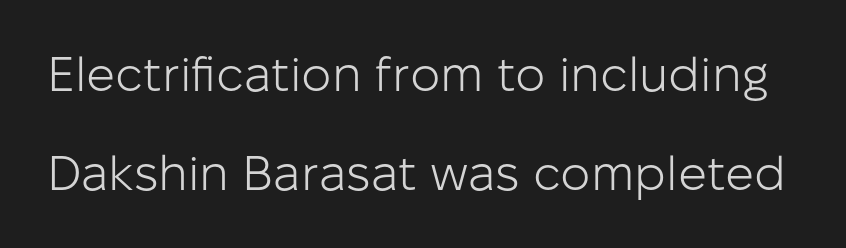
Q: Is the text bold? A: No.
Q: Is the text italic (slanted)? A: No, it is upright.
Q: Is the typeface a serif or a sans-serif typeface? A: Sans-serif.
Q: Is the text underlined? A: No.
Q: Is the spacing between letters normal or unusually wide? A: Normal.
Q: Is the spacing between lines tight, normal or loose? A: Loose.
Q: Width (condensed, normal, or wide)? A: Normal.
Q: Stroke contrast? A: Low.
Q: x-height? A: Medium.
Q: Monospaced? A: No.
